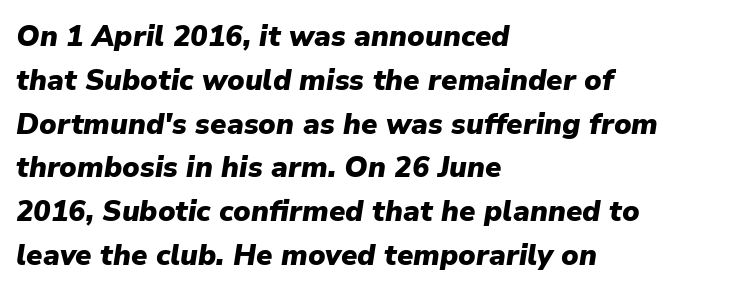
{"italic": "yes", "lean": "right", "slant_degrees": 9, "bold": "yes", "weight": "heavy", "width": "normal", "stroke_contrast": "low", "x_height": "medium", "monospaced": "no", "underline": "no", "align": "left", "line_spacing": "normal", "line_spacing_ratio": 1.51, "letter_spacing": "normal", "letter_spacing_em": 0.0, "glyph_px": 29}
